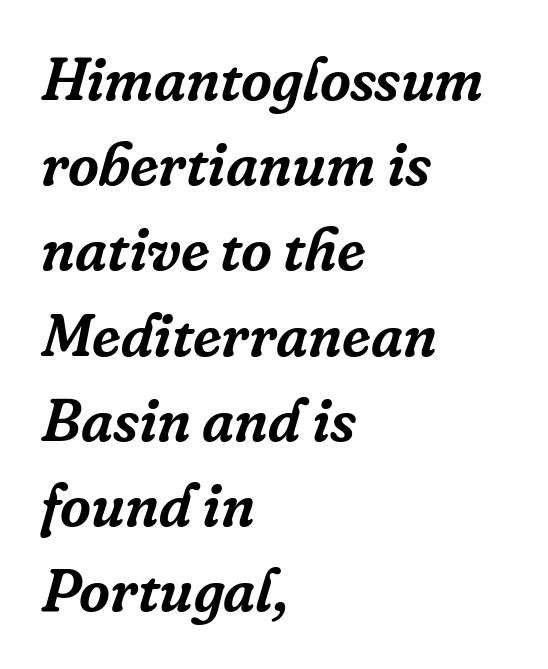
Q: Is the text italic (slanted)? A: Yes, it leans right by about 16 degrees.
Q: Is the typeface a serif or a sans-serif typeface? A: Serif.
Q: Is the text underlined? A: No.
Q: How is the paragraph aligned? A: Left-aligned.
Q: Is the spacing between letters normal or unusually wide? A: Normal.
Q: Is the spacing between lines tight, normal or loose? A: Normal.
Q: Width (condensed, normal, or wide)? A: Normal.
Q: Stroke contrast? A: Low.
Q: x-height? A: Medium.
Q: Monospaced? A: No.
